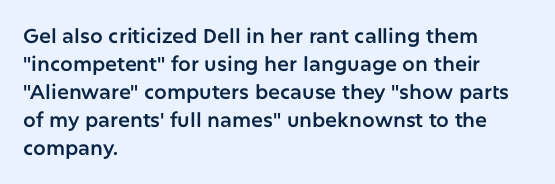
{"italic": "no", "underline": "no", "align": "left", "line_spacing": "normal", "line_spacing_ratio": 1.4, "letter_spacing": "normal", "letter_spacing_em": 0.0, "glyph_px": 20}
